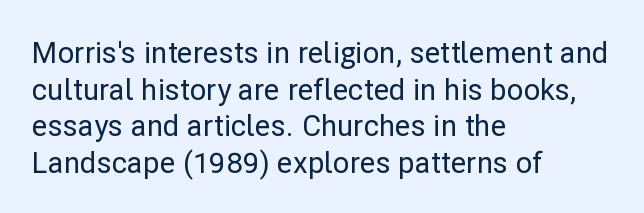
{"serif": "no", "italic": "no", "width": "normal", "stroke_contrast": "low", "x_height": "medium", "monospaced": "no", "underline": "no", "align": "left", "line_spacing": "normal", "line_spacing_ratio": 1.26, "letter_spacing": "normal", "letter_spacing_em": 0.0, "glyph_px": 29}
